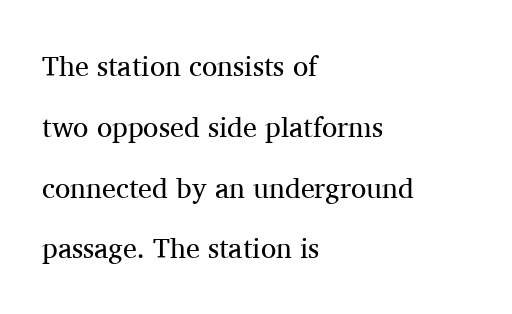
Quick note: interline space is abundant. Looks like regular typesetting: each glyph gets only the width it needs. Does the type have serifs? Yes, each stem ends in a small foot. One-word summary of the alignment: left. The type sits square on the baseline with zero lean. The foot of each line stays bare and open.
